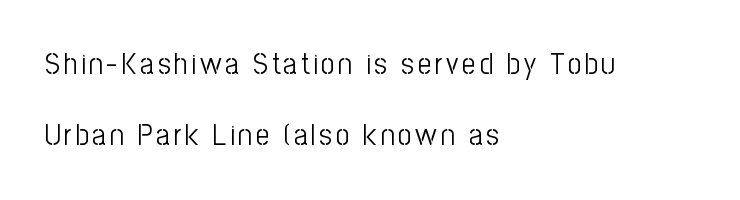
Q: Is the text bold? A: No.
Q: Is the text italic (slanted)? A: No, it is upright.
Q: Is the typeface a serif or a sans-serif typeface? A: Sans-serif.
Q: Is the text underlined? A: No.
Q: How is the paragraph aligned? A: Left-aligned.
Q: Is the spacing between lines tight, normal or loose? A: Loose.
Q: Width (condensed, normal, or wide)? A: Condensed.
Q: Stroke contrast? A: Low.
Q: x-height? A: Medium.
Q: Monospaced? A: No.
